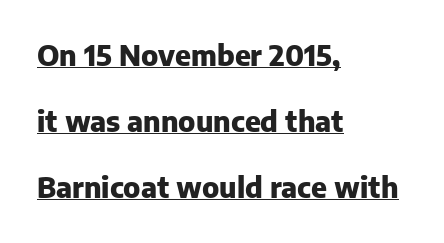
The image shows 28 px heavy sans-serif type, upright; set left-aligned, loose line spacing (2.36x), normal letter spacing, underlined; low stroke contrast and a medium x-height.
